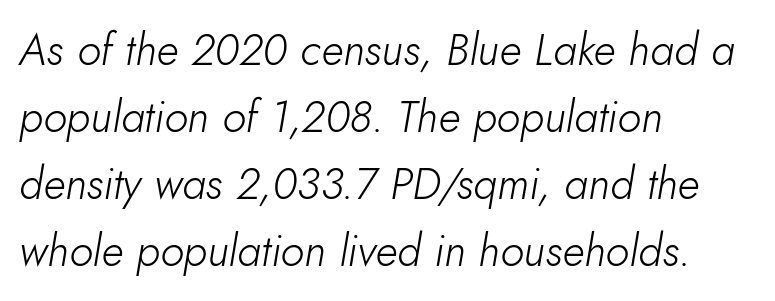
Character widths vary here, with narrow letters taking less room than wide ones. Leading matches the norm, producing a regular column. Quick note: italic. Anything drawn beneath the words? Only blank space. The line texture is even and compact thanks to regular tracking.
